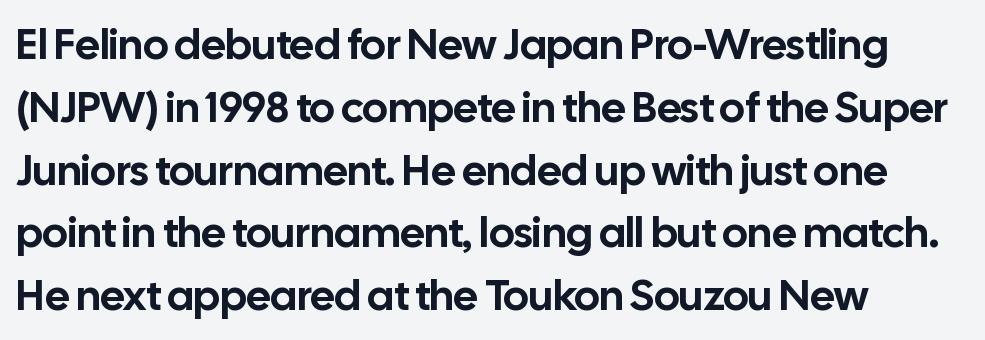
{"serif": "no", "italic": "no", "width": "normal", "stroke_contrast": "low", "x_height": "medium", "monospaced": "no", "underline": "no", "align": "left", "line_spacing": "normal", "line_spacing_ratio": 1.46, "letter_spacing": "normal", "letter_spacing_em": 0.0, "glyph_px": 43}
